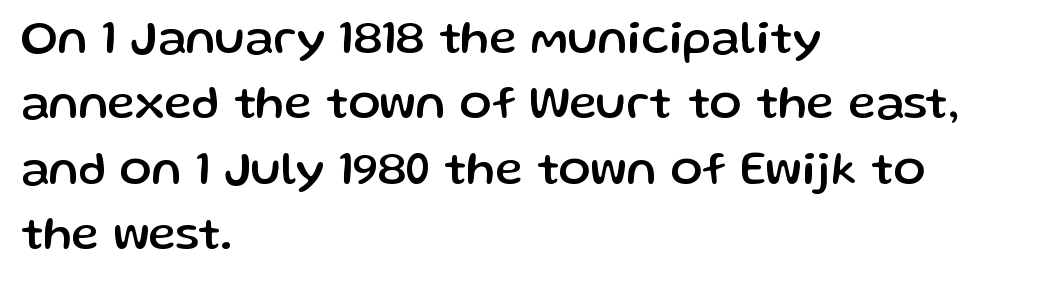
Note the varied advance widths — an 'i' is clearly narrower than an 'm'. Where is the straight margin? On the left. The type family on display is of the sans-serif kind. Anything drawn beneath the words? Only blank space.
